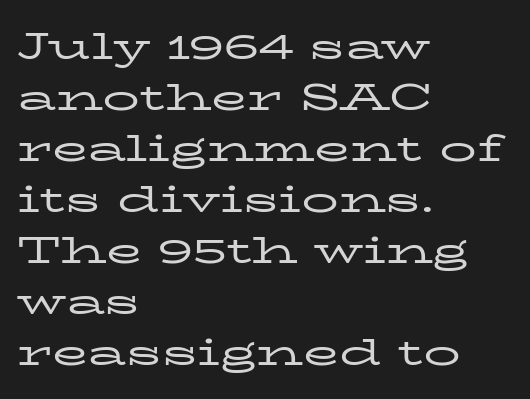
Q: Is the text bold? A: No.
Q: Is the text italic (slanted)? A: No, it is upright.
Q: Is the typeface a serif or a sans-serif typeface? A: Serif.
Q: Is the text underlined? A: No.
Q: How is the paragraph aligned? A: Left-aligned.
Q: Is the spacing between letters normal or unusually wide? A: Normal.
Q: Is the spacing between lines tight, normal or loose? A: Normal.
Q: Width (condensed, normal, or wide)? A: Wide.
Q: Stroke contrast? A: Low.
Q: x-height? A: Medium.
Q: Monospaced? A: No.
